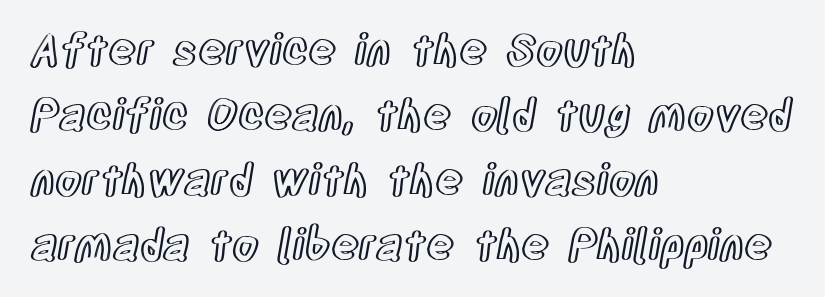
Q: Is the text italic (slanted)? A: Yes.
Q: Is the text underlined? A: No.
Q: How is the paragraph aligned? A: Left-aligned.
Q: Is the spacing between letters normal or unusually wide? A: Normal.
Q: Is the spacing between lines tight, normal or loose? A: Normal.
Q: Width (condensed, normal, or wide)? A: Condensed.
Q: x-height? A: Large.
Q: Monospaced? A: No.
